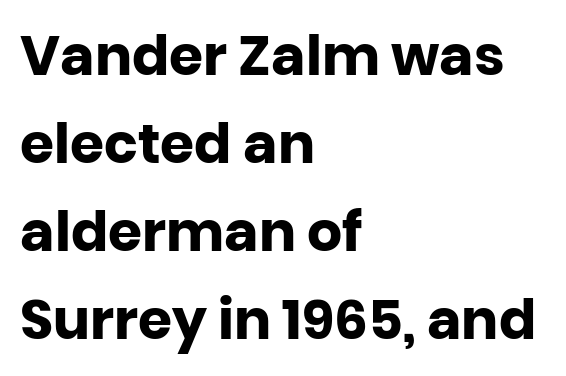
Interline gaps are of average width in this sample. Is the type bold? Yes — the strokes are clearly thick and heavy. Caption: standard tracking, unaltered. It's the straight-up-and-down kind of type. The space directly below the letters is spotless. Here the designer chose a conventional face with non-uniform glyph widths.
